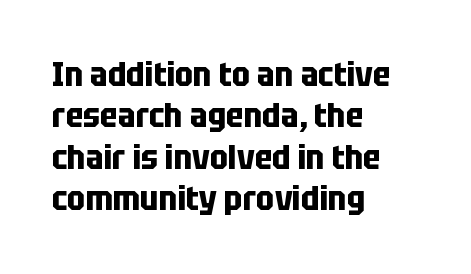
The image shows 34 px bold, condensed sans-serif type, upright; set left-aligned, line spacing 1.22x, normal letter spacing, not underlined; low stroke contrast and a large x-height.
